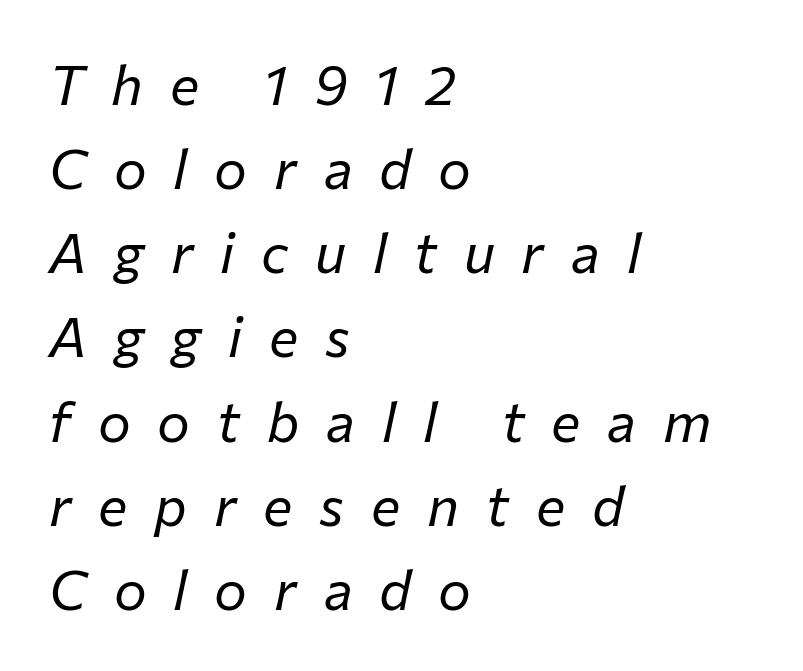
Q: Is the text bold? A: No.
Q: Is the text italic (slanted)? A: Yes, it leans right by about 12 degrees.
Q: Is the text underlined? A: No.
Q: How is the paragraph aligned? A: Left-aligned.
Q: Is the spacing between letters normal or unusually wide? A: Unusually wide.
Q: Is the spacing between lines tight, normal or loose? A: Normal.
Q: Width (condensed, normal, or wide)? A: Normal.
Q: Stroke contrast? A: Low.
Q: x-height? A: Medium.
Q: Monospaced? A: No.
